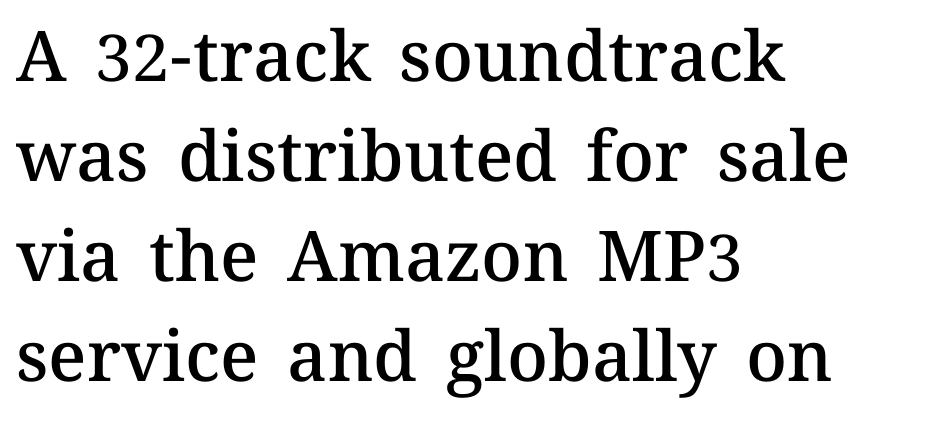
The face used here is rendered with its standard letterfit. Typographic density is moderately raised because the face is semibold. The lines in this sample share a left origin and differ only in where they stop. When letters stand straight like this, we call the style roman or upright. Check under the words: just untouched page.
